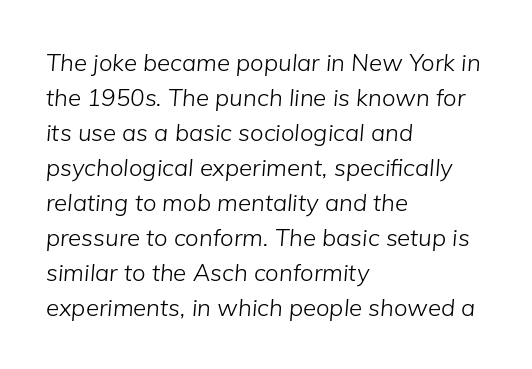
{"italic": "yes", "lean": "right", "slant_degrees": 5, "bold": "no", "underline": "no", "align": "left", "line_spacing": "normal", "line_spacing_ratio": 1.46, "letter_spacing": "normal", "letter_spacing_em": 0.0, "glyph_px": 24}
